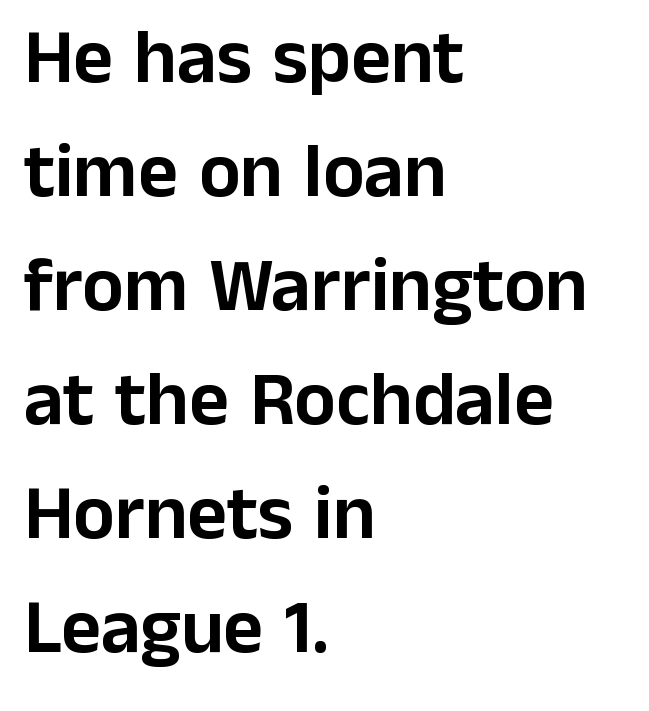
Every character sits straight up, as roman type does. Leading: standard. A classic flush-left, rag-right setting is used for this passage. No feet cap the strokes, marking this as sans-serif type. The letters sit at their default tracking, neither squeezed nor spread.
